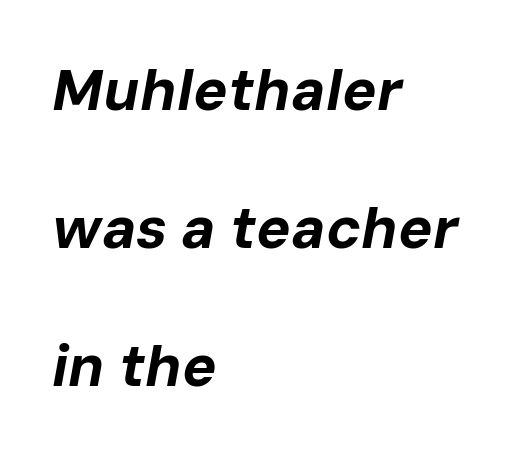
{"italic": "yes", "lean": "right", "slant_degrees": 10, "bold": "yes", "weight": "bold", "width": "normal", "stroke_contrast": "low", "x_height": "medium", "monospaced": "no", "underline": "no", "align": "left", "line_spacing": "loose", "line_spacing_ratio": 2.38, "letter_spacing": "normal", "letter_spacing_em": 0.0, "glyph_px": 58}
